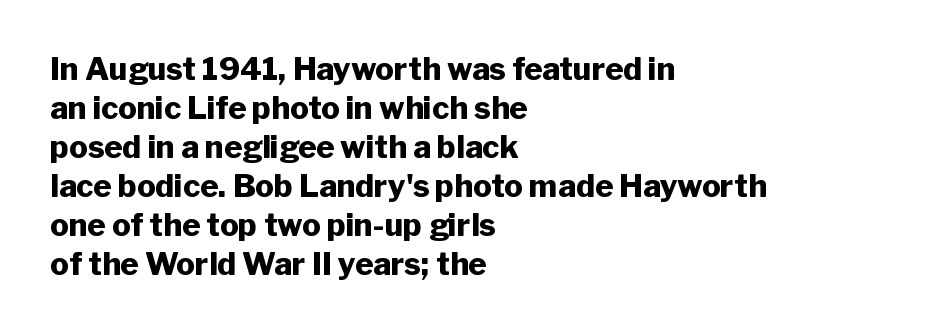
The image shows 31 px heavy sans-serif type, upright; set left-aligned, normal line spacing (1.26x), normal letter spacing, not underlined; low stroke contrast and a medium x-height.
